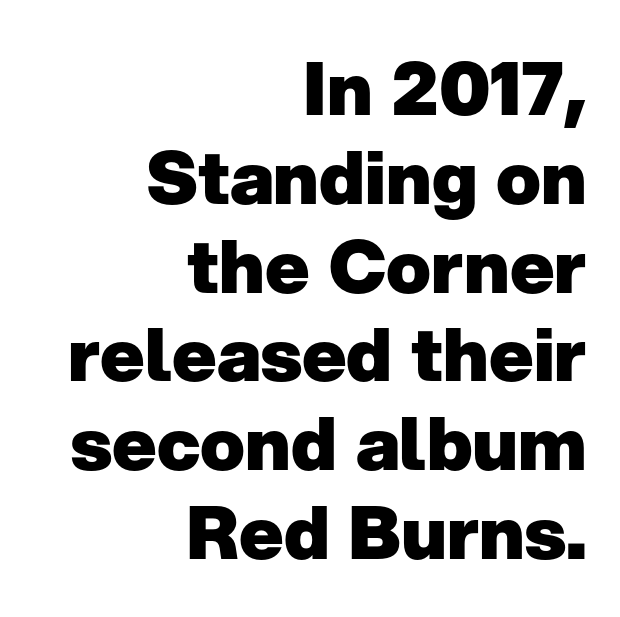
The paragraph has a hard right edge and a soft left edge. Caption: standard tracking, unaltered. The rendering shows plain stroke endings on the letterforms — a sans-serif design. Ordinary non-slanted type is in use.
